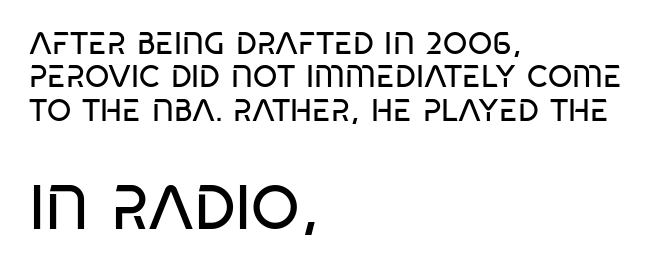
Q: Is the text bold? A: No.
Q: Is the text italic (slanted)? A: No, it is upright.
Q: Is the typeface a serif or a sans-serif typeface? A: Sans-serif.
Q: Is the text underlined? A: No.
Q: How is the paragraph aligned? A: Left-aligned.
Q: Is the spacing between letters normal or unusually wide? A: Normal.
Q: Is the spacing between lines tight, normal or loose? A: Tight.
Q: Which block of text is set in a larger size, the first (top) or the second (bottom)? A: The second (bottom) one.
Q: Width (condensed, normal, or wide)? A: Condensed.
Q: Stroke contrast? A: Low.
Q: x-height? A: Large.
Q: Monospaced? A: No.
